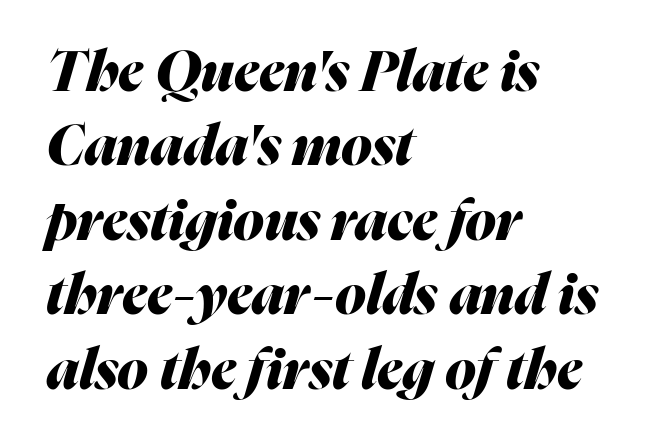
{"italic": "yes", "lean": "right", "slant_degrees": 16, "bold": "yes", "weight": "heavy", "width": "normal", "stroke_contrast": "medium", "x_height": "medium", "monospaced": "no", "underline": "no", "align": "left", "line_spacing": "normal", "line_spacing_ratio": 1.33, "letter_spacing": "normal", "letter_spacing_em": 0.0, "glyph_px": 56}
